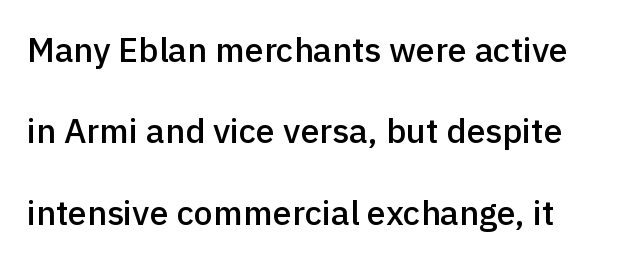
Typesetter's note: demi weight, one step under bold. Ordinary non-slanted type is in use. A bare baseline throughout the passage. Characters follow at the spacing the type designer built in. Look at the bottom of the vertical strokes: they stop flat, with no serifs.
